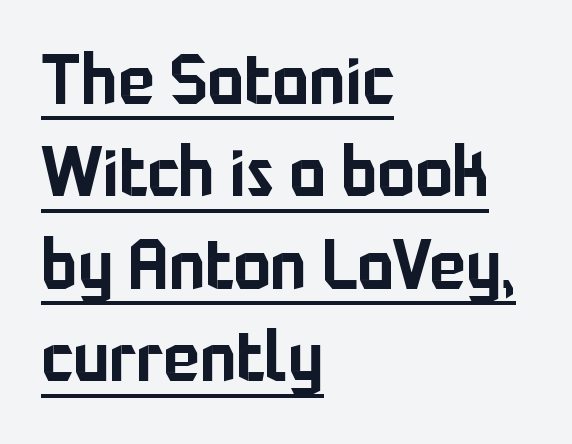
Q: Is the text italic (slanted)? A: No, it is upright.
Q: Is the typeface a serif or a sans-serif typeface? A: Sans-serif.
Q: Is the text underlined? A: Yes.
Q: How is the paragraph aligned? A: Left-aligned.
Q: Is the spacing between letters normal or unusually wide? A: Normal.
Q: Is the spacing between lines tight, normal or loose? A: Normal.
Q: Width (condensed, normal, or wide)? A: Normal.
Q: Stroke contrast? A: Low.
Q: x-height? A: Medium.
Q: Monospaced? A: No.
